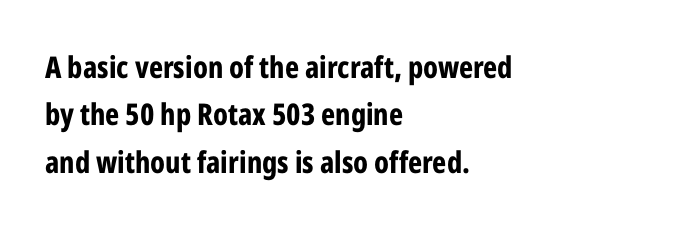
Q: Is the text bold? A: Yes.
Q: Is the text italic (slanted)? A: No, it is upright.
Q: Is the typeface a serif or a sans-serif typeface? A: Sans-serif.
Q: Is the text underlined? A: No.
Q: How is the paragraph aligned? A: Left-aligned.
Q: Is the spacing between letters normal or unusually wide? A: Normal.
Q: Is the spacing between lines tight, normal or loose? A: Normal.
Q: Width (condensed, normal, or wide)? A: Condensed.
Q: Stroke contrast? A: Low.
Q: x-height? A: Medium.
Q: Monospaced? A: No.
